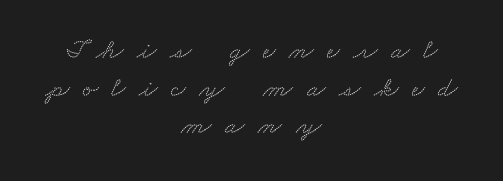
Q: Is the typeface a serif or a sans-serif typeface? A: Serif.
Q: Is the text underlined? A: No.
Q: How is the paragraph aligned? A: Centered.
Q: Is the spacing between letters normal or unusually wide? A: Unusually wide.
Q: Is the spacing between lines tight, normal or loose? A: Normal.
Q: Width (condensed, normal, or wide)? A: Wide.
Q: Stroke contrast? A: Low.
Q: x-height? A: Small.
Q: Monospaced? A: No.
